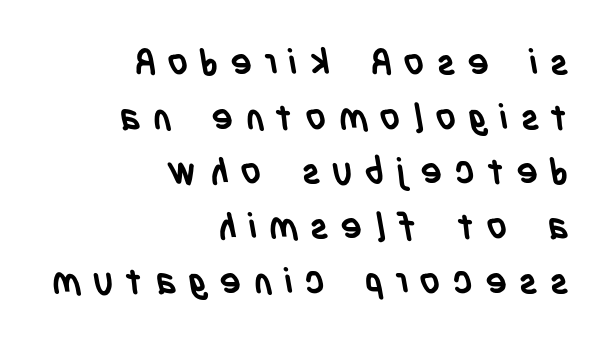
Letters rest on an invisible, unmarked baseline. What's the leading like? Ordinary, nothing unusual. Here the designer chose a conventional face with non-uniform glyph widths. This is sans-serif lettering, the kind often seen on screens and signage. A full-strength bold gives these letters their thick strokes. Line ends are locked; line starts wander.
